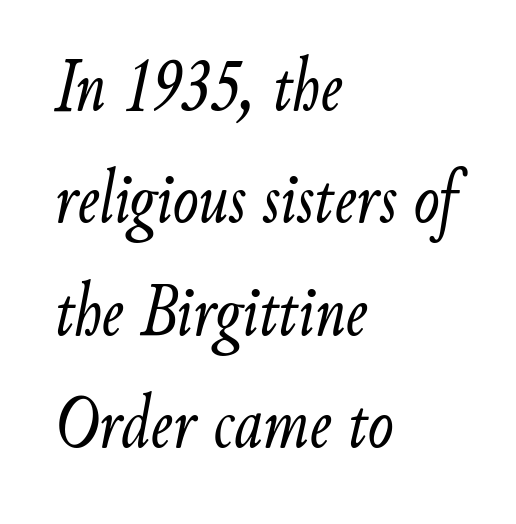
Q: Is the text bold? A: No.
Q: Is the text italic (slanted)? A: Yes, it leans right by about 9 degrees.
Q: Is the text underlined? A: No.
Q: How is the paragraph aligned? A: Left-aligned.
Q: Is the spacing between letters normal or unusually wide? A: Normal.
Q: Is the spacing between lines tight, normal or loose? A: Normal.
Q: Width (condensed, normal, or wide)? A: Condensed.
Q: Stroke contrast? A: Low.
Q: x-height? A: Small.
Q: Monospaced? A: No.
